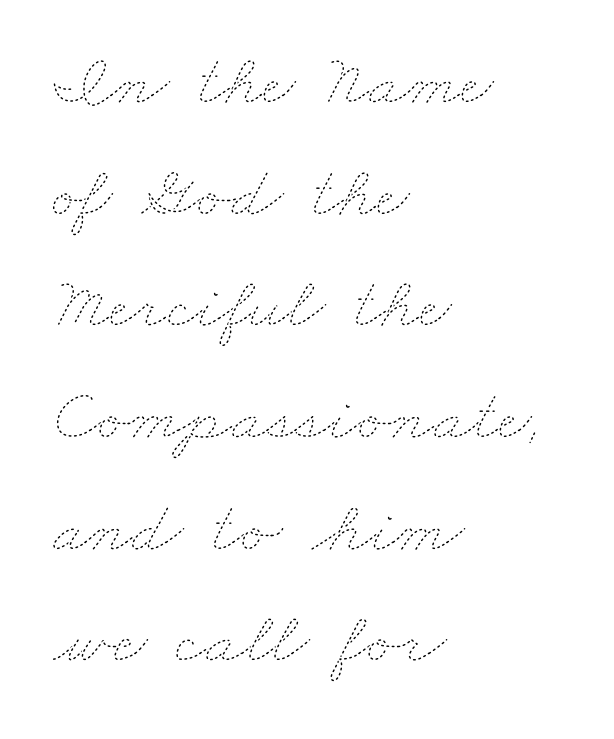
{"bold": "no", "weight": "thin", "width": "wide", "stroke_contrast": "low", "x_height": "small", "monospaced": "no", "underline": "no", "align": "left", "line_spacing": "normal", "line_spacing_ratio": 1.53, "letter_spacing": "normal", "letter_spacing_em": 0.0, "glyph_px": 73}
